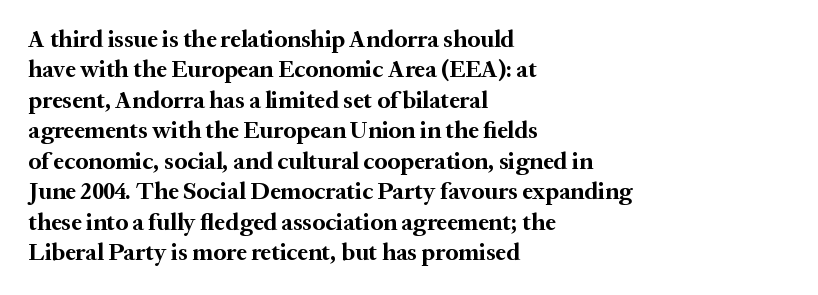
The image shows 24 px bold type, upright; set left-aligned, normal line spacing (1.27x), normal letter spacing, not underlined.
